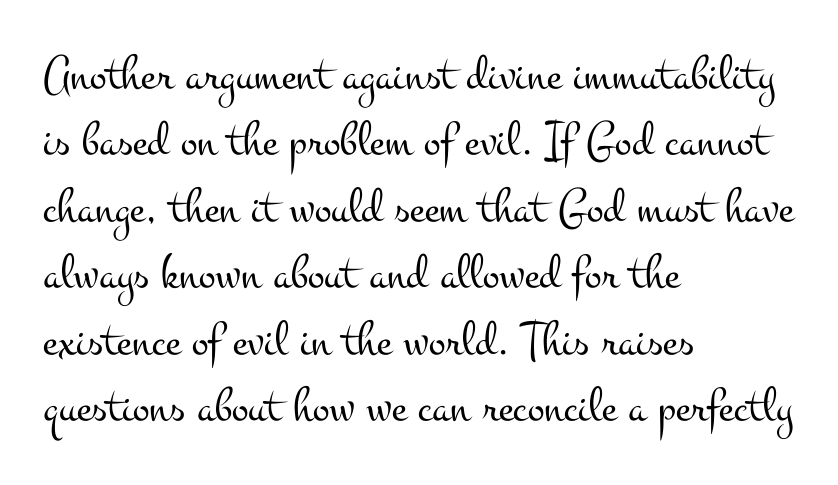
This reads as an unemphasized weight, regular at the heaviest. Note the varied advance widths — an 'i' is clearly narrower than an 'm'. The letters carry serifs — small finishing strokes at the ends of their stems. Tracking here is standard; glyphs follow each other at the usual distance. The passage shown is not underscored anywhere. A student would call this left alignment; a typographer would say flush left, rag right.
